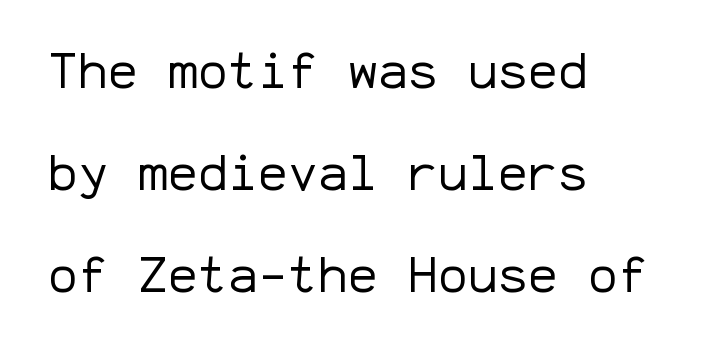
Nothing sits at the stroke ends, so this counts as sans-serif. The rendering uses typewriter-style spacing with identical character cells. The type is set solid horizontally, with unmodified tracking. In terms of leading, this rendering errs on the spacious side. This rendering uses left alignment, leaving the right contour irregular. A light-to-regular cut is what we see here.
